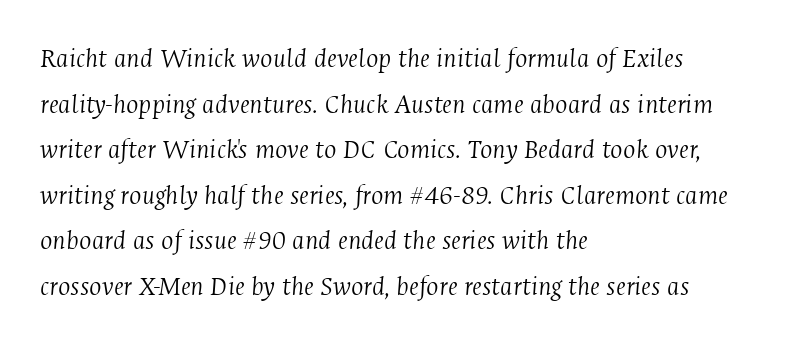
{"serif": "yes", "italic": "yes", "lean": "right", "slant_degrees": 4, "bold": "no", "weight": "light", "width": "condensed", "stroke_contrast": "medium", "x_height": "medium", "monospaced": "no", "underline": "no", "align": "left", "line_spacing": "normal", "line_spacing_ratio": 1.57, "letter_spacing": "normal", "letter_spacing_em": 0.0, "glyph_px": 29}
